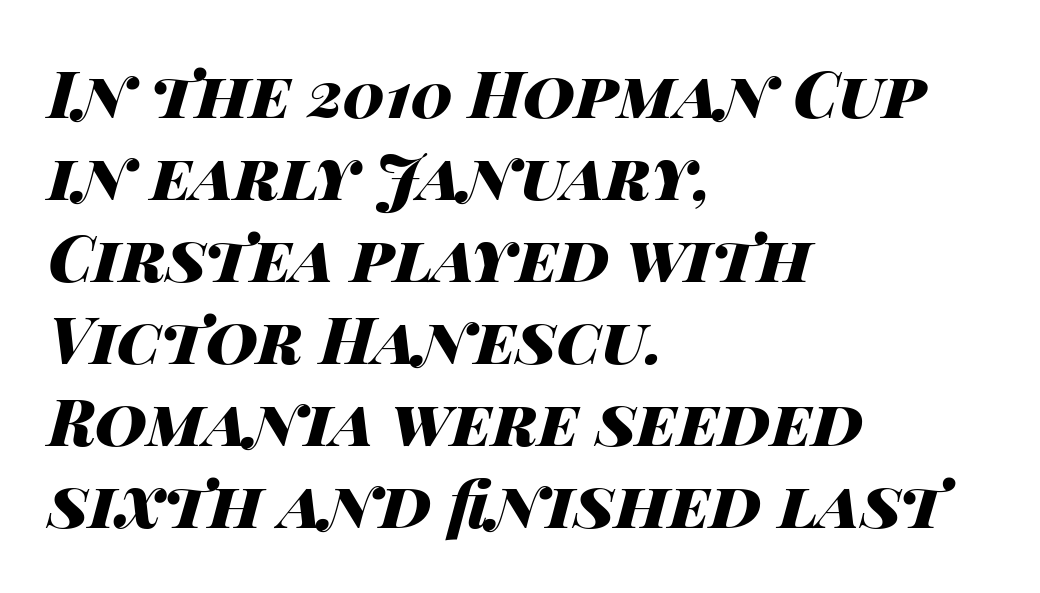
The image shows 64 px heavy, wide type, italic (leaning right); set left-aligned, normal line spacing (1.28x), normal letter spacing, not underlined; high stroke contrast and a large x-height.
